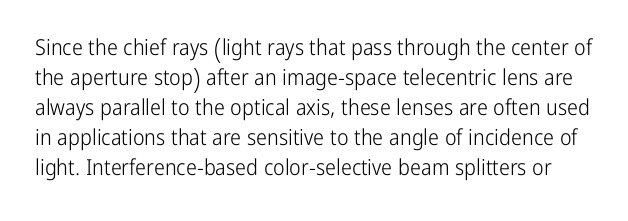
{"italic": "no", "bold": "no", "underline": "no", "line_spacing": "normal", "line_spacing_ratio": 1.36, "letter_spacing": "normal", "letter_spacing_em": 0.0, "glyph_px": 22}
